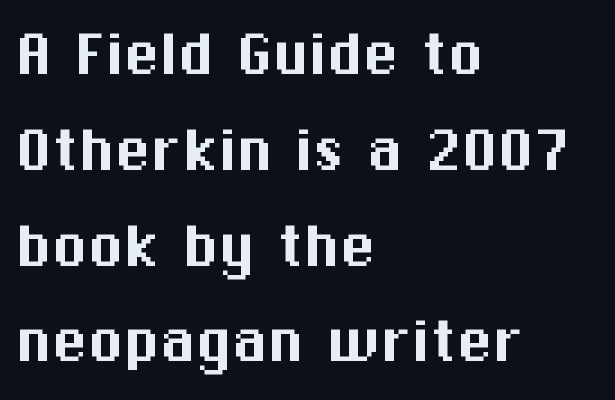
Underline: absent. This rendering leaves character spacing at its baseline value. How would I describe the line gaps? Plain and ordinary. Teacher's note: observe the even left margin — that is flush-left alignment.
